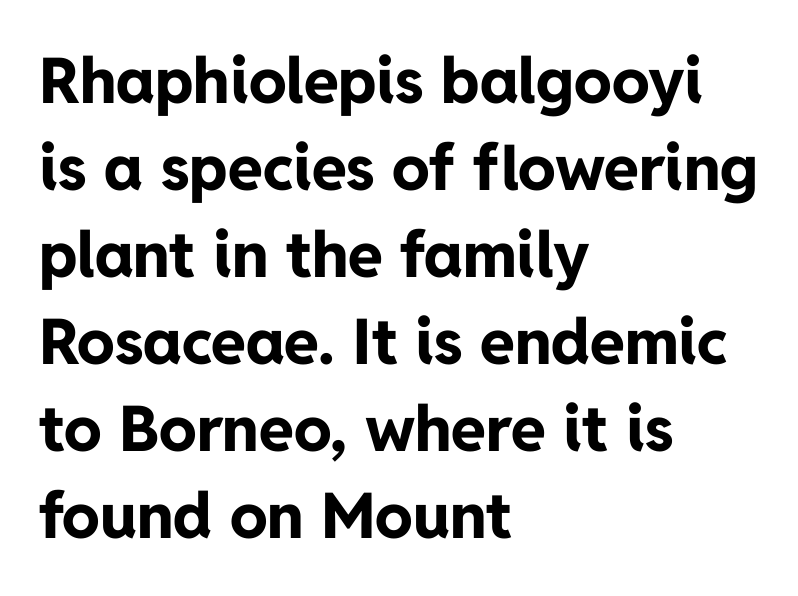
Q: Is the text bold? A: Yes.
Q: Is the text italic (slanted)? A: No, it is upright.
Q: Is the typeface a serif or a sans-serif typeface? A: Sans-serif.
Q: Is the text underlined? A: No.
Q: How is the paragraph aligned? A: Left-aligned.
Q: Is the spacing between letters normal or unusually wide? A: Normal.
Q: Is the spacing between lines tight, normal or loose? A: Normal.
Q: Width (condensed, normal, or wide)? A: Normal.
Q: Stroke contrast? A: Low.
Q: x-height? A: Medium.
Q: Monospaced? A: No.
